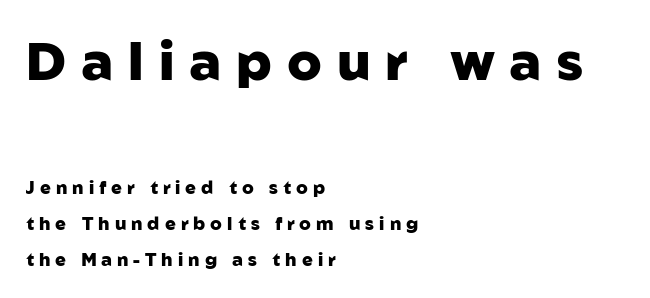
{"serif": "no", "italic": "no", "bold": "yes", "weight": "heavy", "width": "normal", "stroke_contrast": "low", "x_height": "medium", "monospaced": "no", "underline": "no", "align": "left", "line_spacing": "loose", "line_spacing_ratio": 2.01, "letter_spacing": "wide", "letter_spacing_em": 0.28, "larger_block": "first", "size_ratio": 2.94, "glyph_px": 53}
